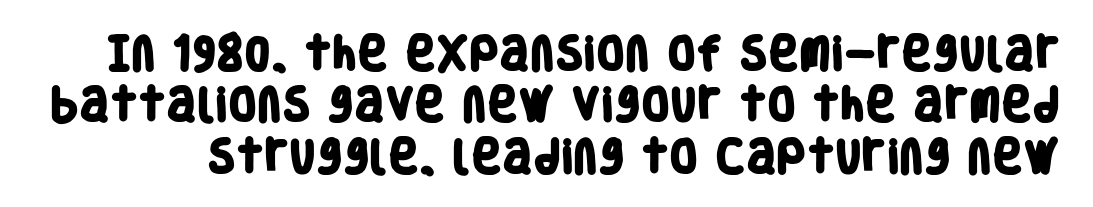
{"serif": "no", "bold": "yes", "weight": "heavy", "width": "condensed", "stroke_contrast": "low", "x_height": "large", "monospaced": "no", "underline": "no", "line_spacing": "normal", "line_spacing_ratio": 1.39, "letter_spacing": "normal", "letter_spacing_em": 0.0, "glyph_px": 37}
